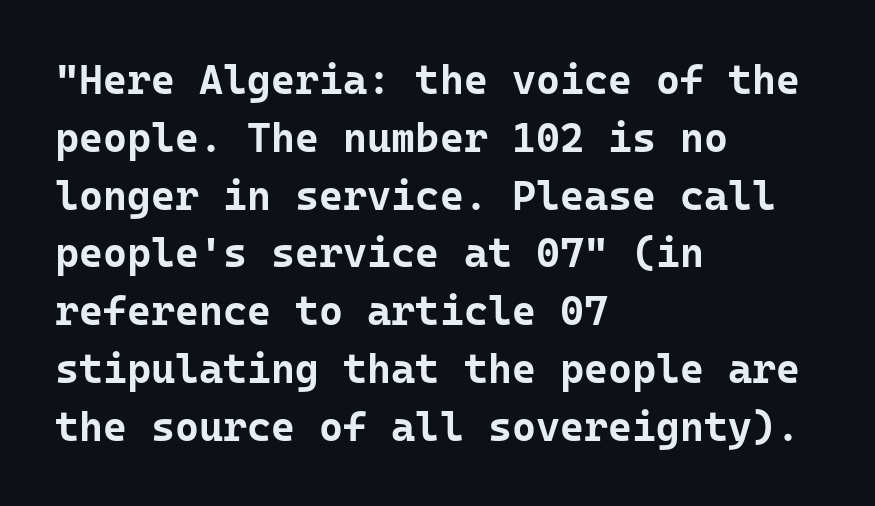
The image shows 41 px bold sans-serif type, upright, monospaced; set left-aligned, normal line spacing (1.41x), normal letter spacing, not underlined; low stroke contrast and a medium x-height.
